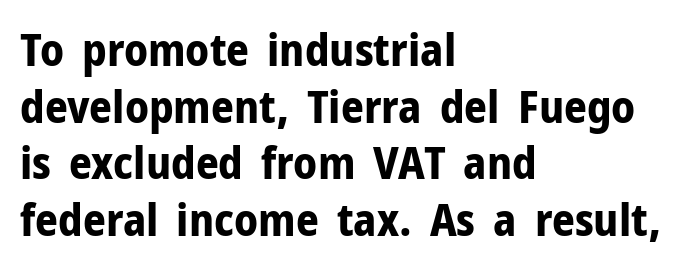
{"serif": "no", "italic": "no", "bold": "yes", "weight": "bold", "width": "normal", "stroke_contrast": "low", "x_height": "medium", "monospaced": "no", "underline": "no", "align": "left", "line_spacing": "normal", "line_spacing_ratio": 1.26, "letter_spacing": "normal", "letter_spacing_em": 0.0, "glyph_px": 45}
